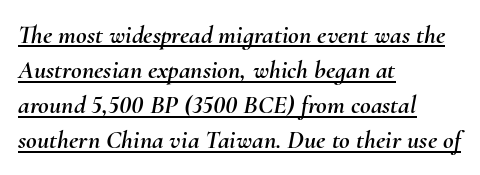
Q: Is the text italic (slanted)? A: Yes, it leans right by about 10 degrees.
Q: Is the text underlined? A: Yes.
Q: How is the paragraph aligned? A: Left-aligned.
Q: Is the spacing between letters normal or unusually wide? A: Normal.
Q: Is the spacing between lines tight, normal or loose? A: Normal.
